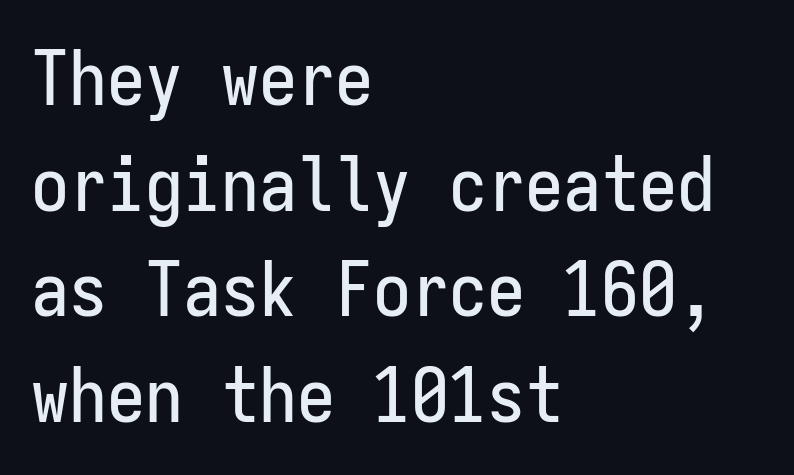
The image shows 76 px condensed sans-serif type, upright, monospaced; set left-aligned, normal line spacing (1.39x), normal letter spacing, not underlined; low stroke contrast and a medium x-height.
